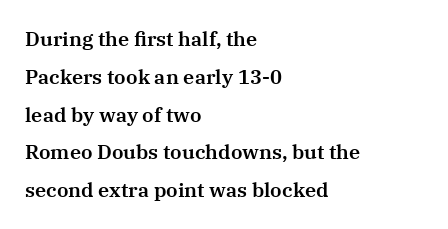
The image shows 20 px text type, upright; set left-aligned, line spacing 1.89x, normal letter spacing, not underlined.
